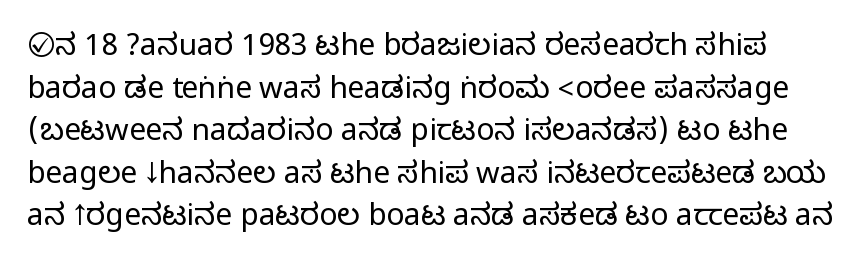
Q: Is the text italic (slanted)? A: No, it is upright.
Q: Is the typeface a serif or a sans-serif typeface? A: Sans-serif.
Q: Is the text underlined? A: No.
Q: Is the spacing between letters normal or unusually wide? A: Normal.
Q: Is the spacing between lines tight, normal or loose? A: Normal.
Q: Width (condensed, normal, or wide)? A: Condensed.
Q: Stroke contrast? A: Medium.
Q: Monospaced? A: No.
